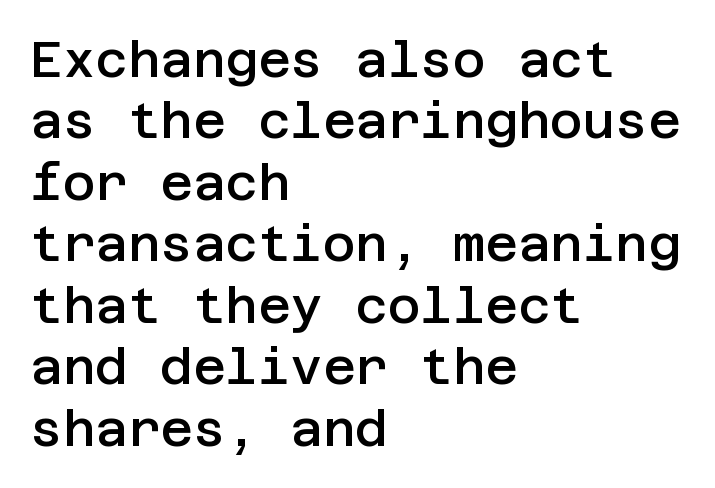
The image shows 50 px semibold sans-serif type, upright; set left-aligned, line spacing 1.23x, normal letter spacing, not underlined; low stroke contrast and a large x-height.
